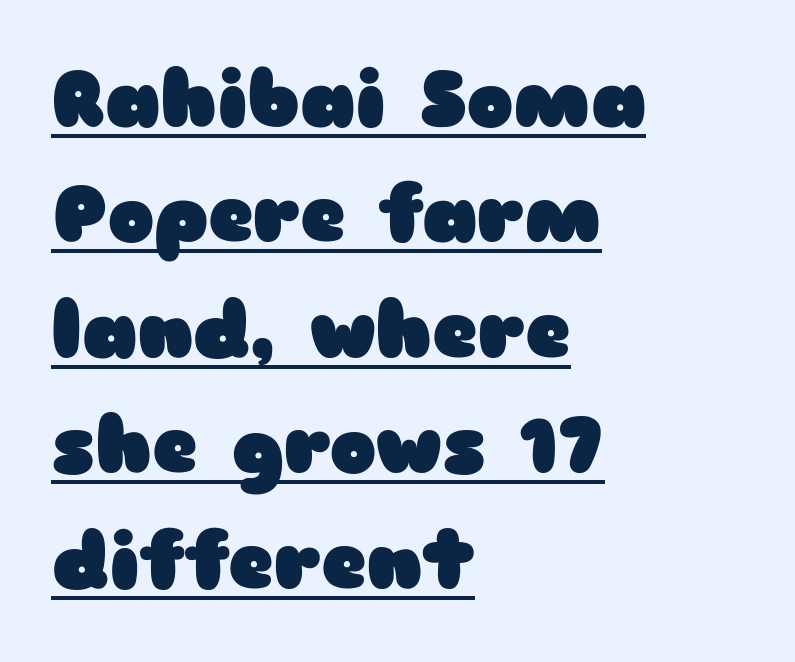
The letters stand upright; this is a roman face. Emphasis by weight is at full strength: bold. Look at the bottom of the vertical strokes: they stop flat, with no serifs. Letter spacing: default. A baseline rule has been typeset under these characters. Horizontal bands of white between lines are of average thickness.
